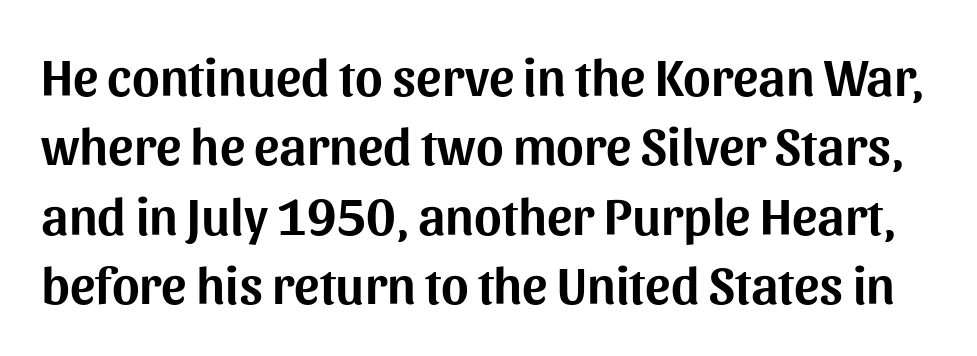
Lines of text with bare space underneath. Regarding leading, the lines here are spaced in the standard way. No italicization has been applied; the sample stays upright. Nobody touched the tracking dial on this one. Note the varied advance widths — an 'i' is clearly narrower than an 'm'.
